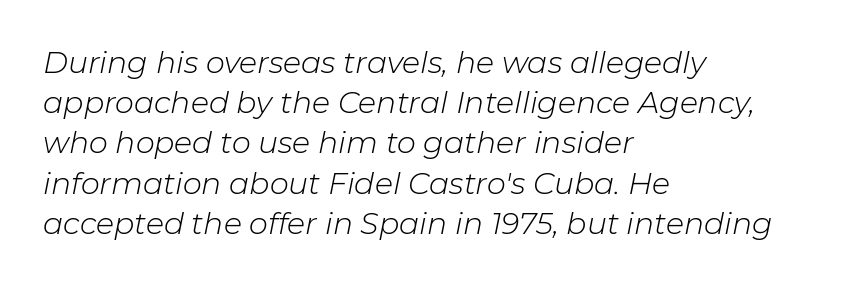
Typeset ragged right — the left edge is the straight one. Each word holds together tightly as a unit, with standard inter-letter gaps. Varying glyph widths throughout — classic text-font behaviour. Rule under the text: the space is simply empty.
